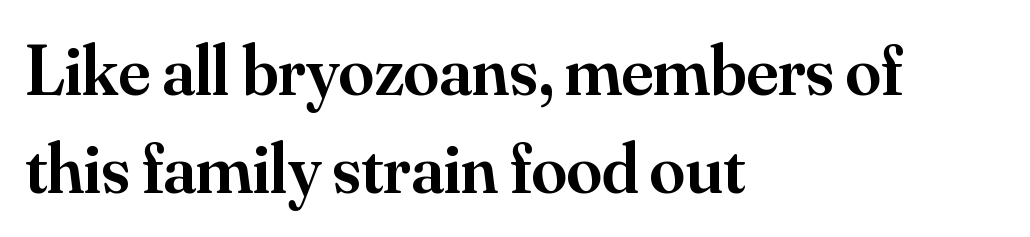
{"serif": "yes", "italic": "no", "bold": "semi", "weight": "semibold", "width": "normal", "stroke_contrast": "medium", "x_height": "small", "monospaced": "no", "underline": "no", "align": "left", "line_spacing": "normal", "line_spacing_ratio": 1.38, "letter_spacing": "normal", "letter_spacing_em": 0.0, "glyph_px": 71}
